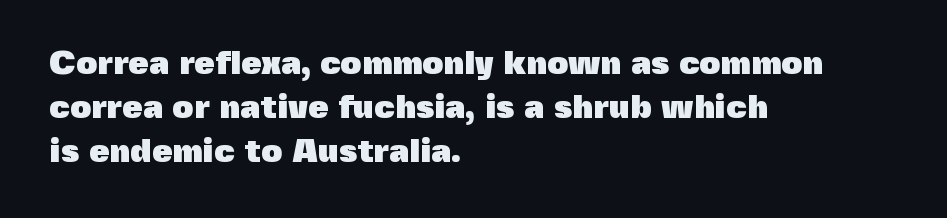
The image shows 33 px heavy sans-serif type, upright; set left-aligned, normal line spacing (1.33x), normal letter spacing, not underlined; a medium x-height.
